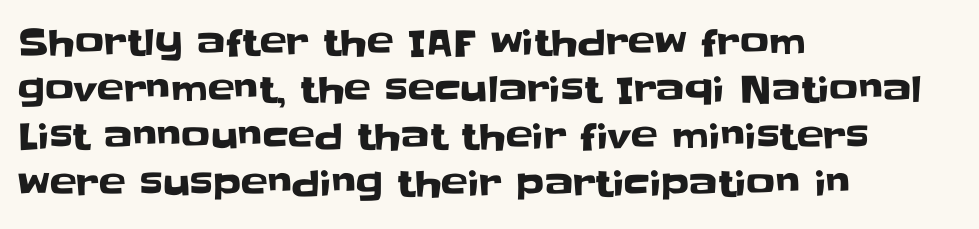
Type style note: lacks serifs. Every stem runs plumb, perpendicular to the baseline. The passage shown is not underscored anywhere. Here the glyphs are tracked normally, forming tight word shapes.
